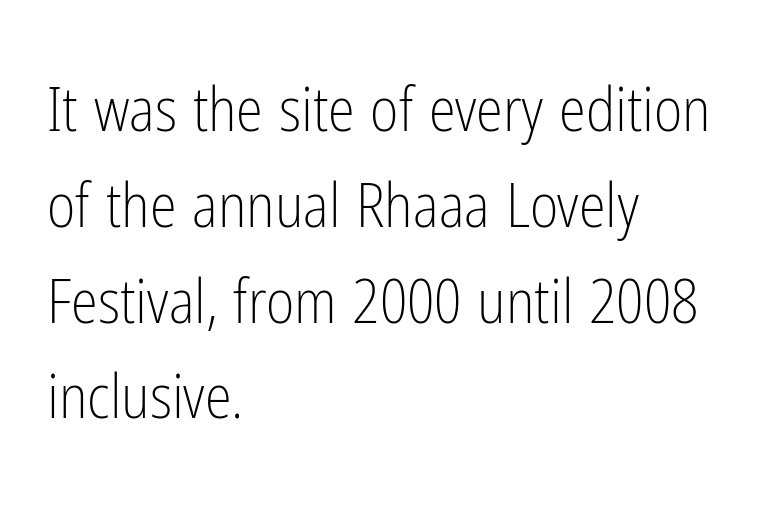
Q: Is the text bold? A: No.
Q: Is the text italic (slanted)? A: No, it is upright.
Q: Is the typeface a serif or a sans-serif typeface? A: Sans-serif.
Q: Is the text underlined? A: No.
Q: How is the paragraph aligned? A: Left-aligned.
Q: Is the spacing between letters normal or unusually wide? A: Normal.
Q: Is the spacing between lines tight, normal or loose? A: Normal.
Q: Width (condensed, normal, or wide)? A: Condensed.
Q: Stroke contrast? A: Low.
Q: x-height? A: Medium.
Q: Monospaced? A: No.
